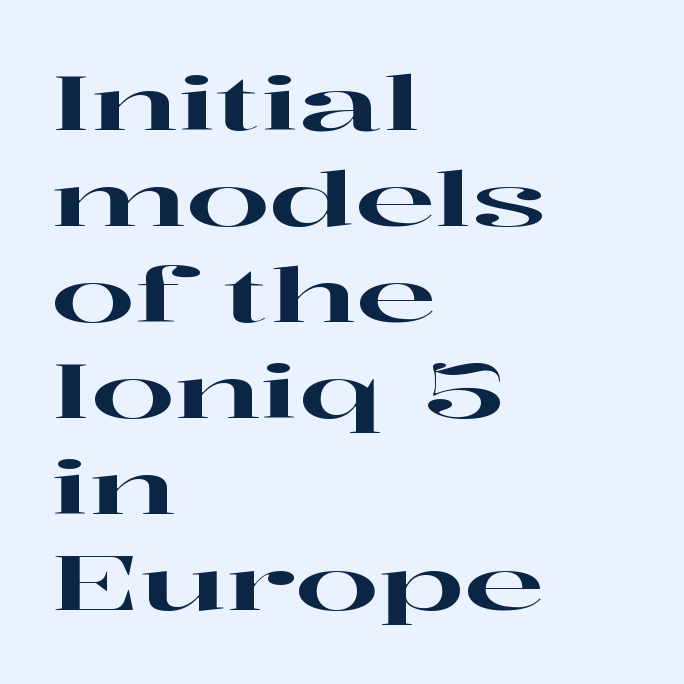
The image shows 75 px wide serif type, upright; set left-aligned, normal line spacing (1.28x), normal letter spacing, not underlined; high stroke contrast and a medium x-height.
